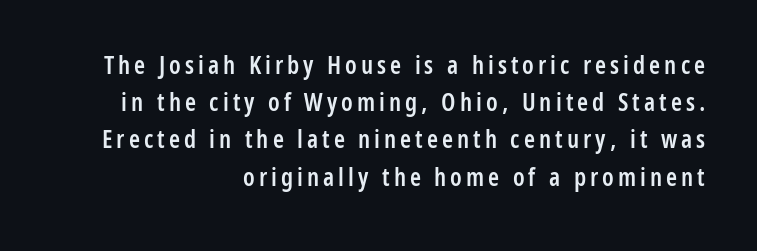
Q: Is the text bold? A: Semi-bold.
Q: Is the text italic (slanted)? A: No, it is upright.
Q: Is the text underlined? A: No.
Q: How is the paragraph aligned? A: Right-aligned.
Q: Is the spacing between lines tight, normal or loose? A: Normal.
